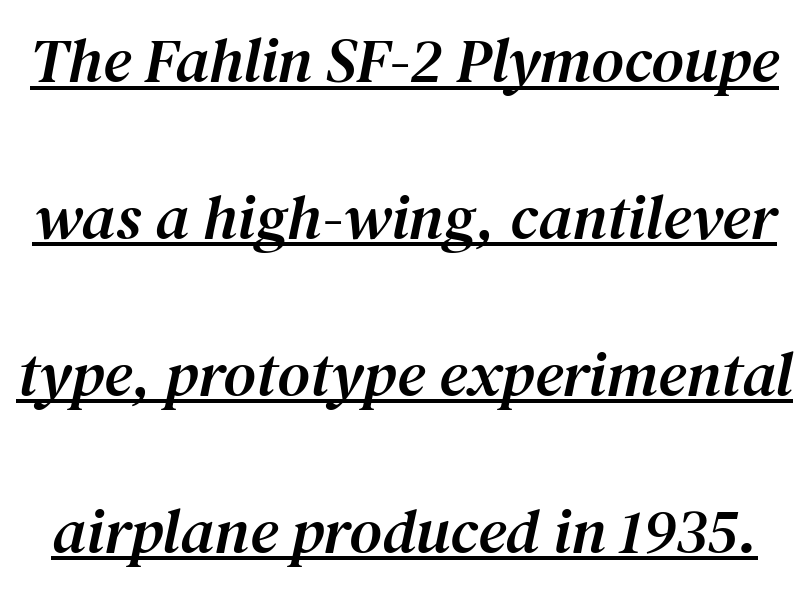
No extra tracking has been applied to these lines. These lines are rendered in a variable-pitch font. Has an underline been added? It has. The passage shown stacks its lines with a broad gap.
